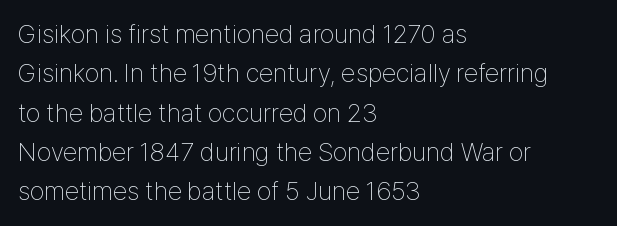
A typesetter would mark this as roman, not italic. Does the leading feel generous? No, just average. The typesetter chose a ragged-right arrangement here. The gaps between neighbouring characters are ordinary and unremarkable. Is this a heavy cut? Hardly; it is regular or lighter. The space directly below the letters is spotless.
